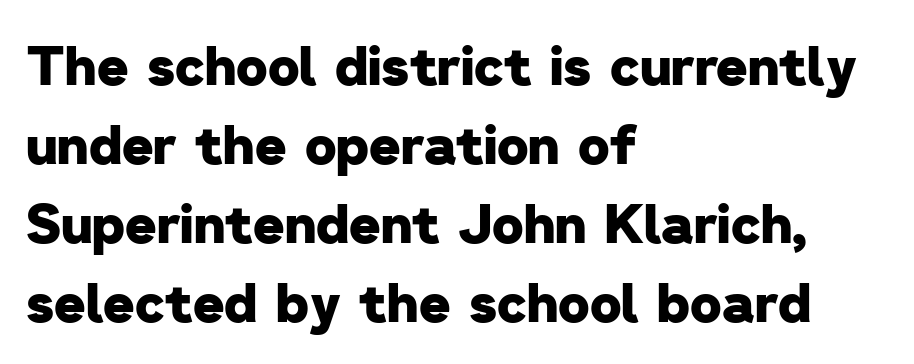
The image shows 54 px heavy sans-serif type; set left-aligned, normal line spacing (1.46x), normal letter spacing, not underlined; low stroke contrast and a medium x-height.
